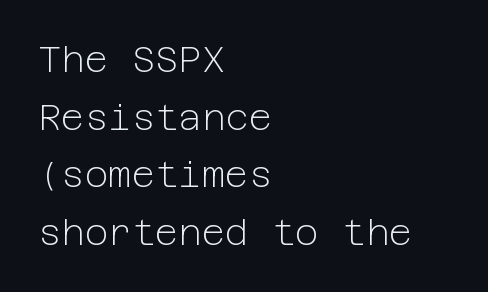
Q: Is the text bold? A: No.
Q: Is the text italic (slanted)? A: No, it is upright.
Q: Is the typeface a serif or a sans-serif typeface? A: Sans-serif.
Q: Is the text underlined? A: No.
Q: How is the paragraph aligned? A: Left-aligned.
Q: Is the spacing between letters normal or unusually wide? A: Normal.
Q: Is the spacing between lines tight, normal or loose? A: Normal.
Q: Width (condensed, normal, or wide)? A: Normal.
Q: Stroke contrast? A: Low.
Q: x-height? A: Medium.
